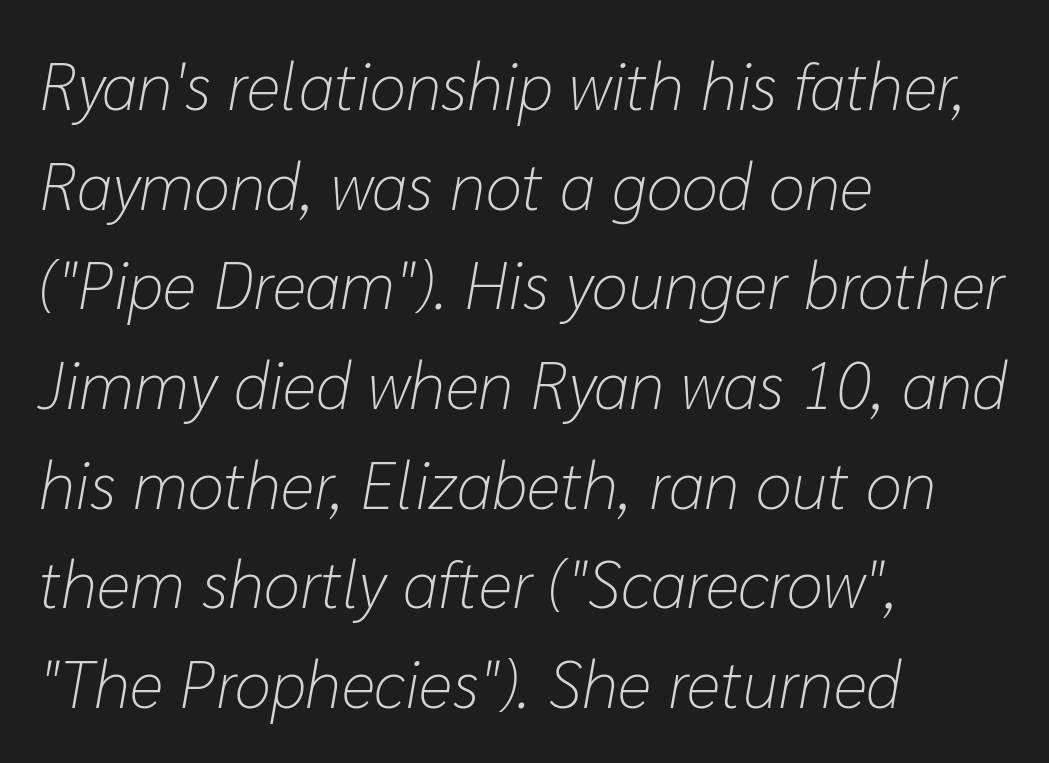
The letters sit at their default tracking, neither squeezed nor spread. The leading is moderate, giving the passage an even texture. Style check: oblique. Varying glyph widths throughout — classic text-font behaviour.
